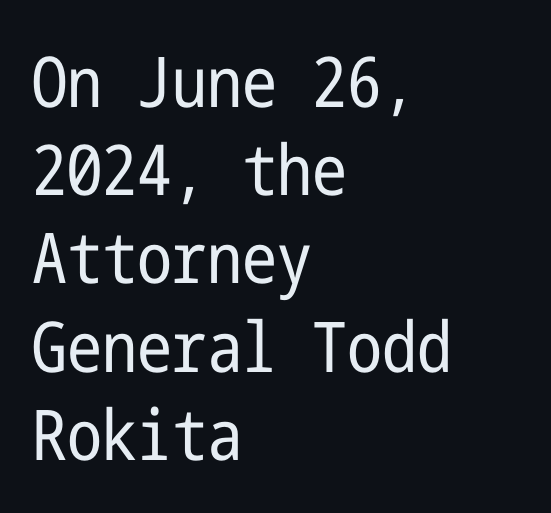
{"serif": "no", "italic": "no", "bold": "no", "weight": "regular", "width": "condensed", "stroke_contrast": "low", "x_height": "medium", "underline": "no", "align": "left", "line_spacing": "normal", "line_spacing_ratio": 1.26, "letter_spacing": "normal", "letter_spacing_em": 0.0, "glyph_px": 70}
